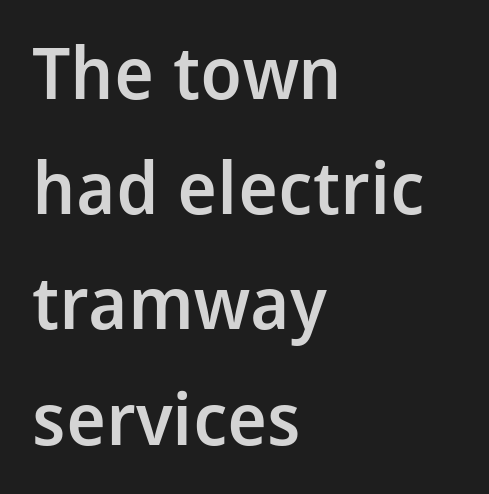
{"serif": "no", "italic": "no", "bold": "semi", "weight": "semibold", "width": "normal", "stroke_contrast": "low", "x_height": "medium", "monospaced": "no", "underline": "no", "align": "left", "line_spacing": "normal", "line_spacing_ratio": 1.6, "letter_spacing": "normal", "letter_spacing_em": 0.0, "glyph_px": 72}
